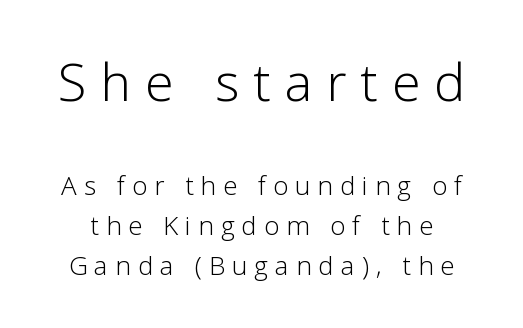
The image shows 52 px light sans-serif type, upright; set normal line spacing (1.54x), unusually wide letter spacing (+0.27 em), not underlined; the first (top) block is 2.0x larger; low stroke contrast and a medium x-height.
